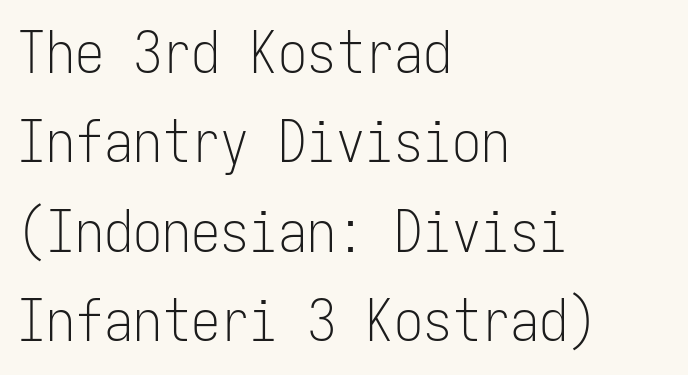
The image shows 58 px light, condensed sans-serif type, upright, monospaced; set left-aligned, normal line spacing (1.54x), normal letter spacing, not underlined; low stroke contrast and a medium x-height.
